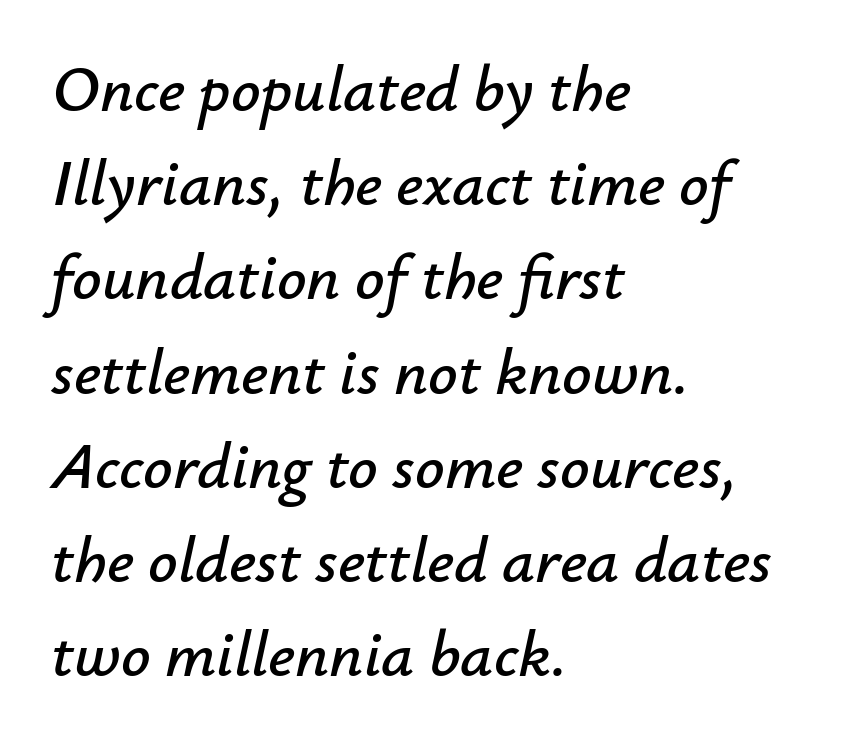
Q: Is the text italic (slanted)? A: Yes, it leans right by about 12 degrees.
Q: Is the text underlined? A: No.
Q: How is the paragraph aligned? A: Left-aligned.
Q: Is the spacing between letters normal or unusually wide? A: Normal.
Q: Is the spacing between lines tight, normal or loose? A: Normal.
Q: Width (condensed, normal, or wide)? A: Normal.
Q: Stroke contrast? A: Low.
Q: x-height? A: Small.
Q: Monospaced? A: No.
